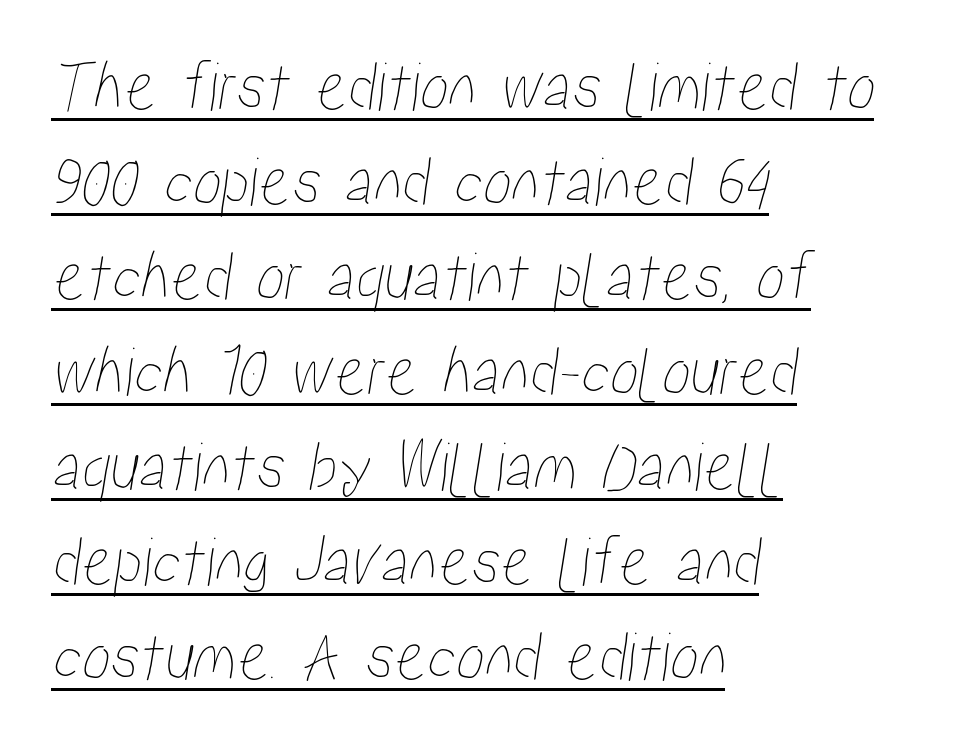
Notice how descenders clear the ascenders below comfortably — that's standard leading. Is the block centered? No — it sits flush against the left margin. Do the characters align in a grid? No, the font is proportional. Short note: letters normally spaced.
